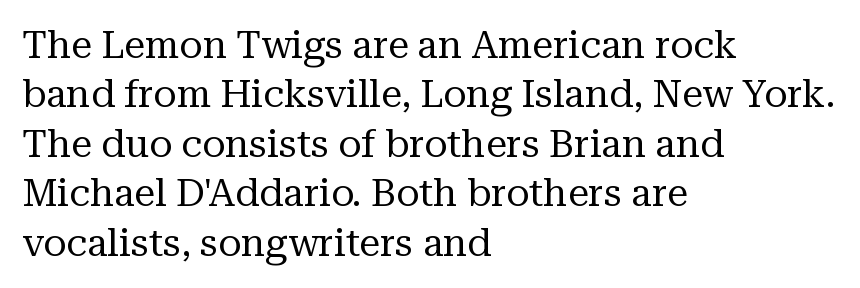
Compared with a typical body face, this is equally light or lighter still. The typeface chosen for these lines features serifs. A typesetter would call this proportional, since set widths differ per character. Default kerning and tracking; the words read as compact shapes. Does the lettering tilt? It doesn't — this is upright.
